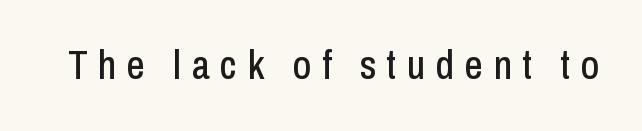
{"serif": "no", "italic": "no", "width": "condensed", "stroke_contrast": "low", "x_height": "medium", "monospaced": "no", "underline": "no", "letter_spacing": "wide", "letter_spacing_em": 0.27, "glyph_px": 40}
